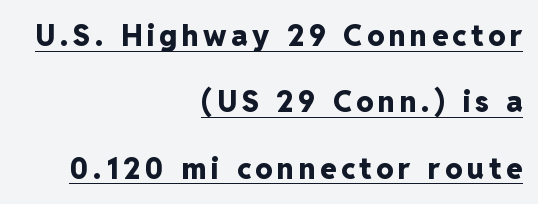
{"serif": "no", "italic": "no", "bold": "yes", "weight": "heavy", "width": "normal", "stroke_contrast": "low", "x_height": "medium", "monospaced": "no", "underline": "yes", "align": "right", "line_spacing": "loose", "line_spacing_ratio": 2.29, "glyph_px": 29}
